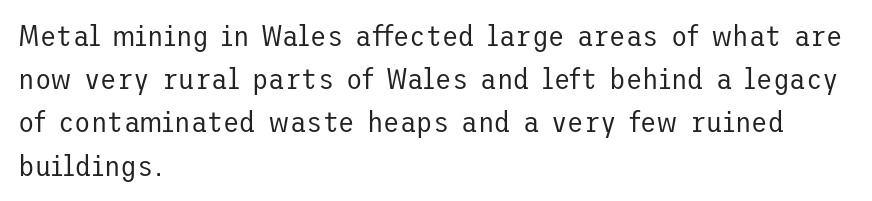
{"serif": "no", "italic": "no", "bold": "no", "weight": "regular", "width": "normal", "stroke_contrast": "low", "x_height": "medium", "underline": "no", "align": "left", "line_spacing": "normal", "line_spacing_ratio": 1.44, "letter_spacing": "normal", "letter_spacing_em": 0.0, "glyph_px": 30}
